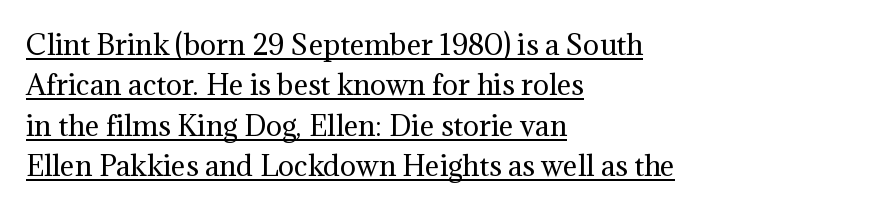
The image shows 27 px text type, upright; set left-aligned, normal line spacing (1.5x), normal letter spacing, underlined.
